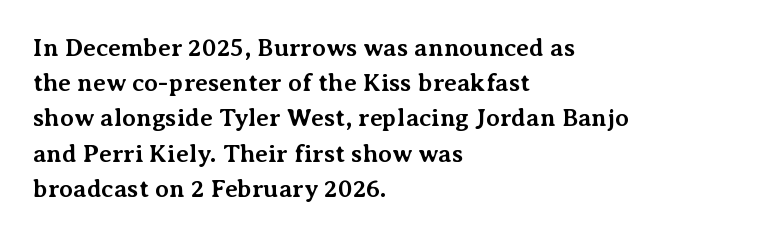
{"italic": "no", "bold": "yes", "underline": "no", "align": "left", "line_spacing": "normal", "line_spacing_ratio": 1.41, "letter_spacing": "normal", "letter_spacing_em": 0.0, "glyph_px": 25}
